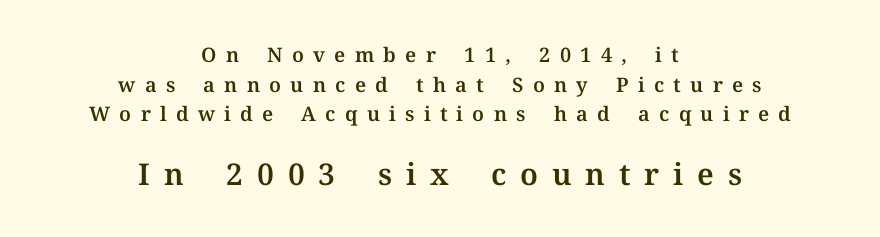
Any mark beneath the type? The region is blank. Size hierarchy here favors the trailing block over the leading one. Vertically, the passage feels balanced, rows spaced as you'd expect. Is there any slant? The stems are plumb.
